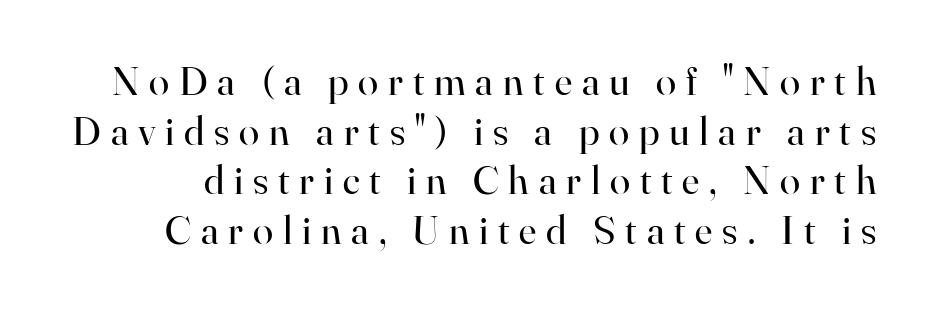
Q: Is the text bold? A: No.
Q: Is the text italic (slanted)? A: No, it is upright.
Q: Is the typeface a serif or a sans-serif typeface? A: Serif.
Q: Is the text underlined? A: No.
Q: Is the spacing between letters normal or unusually wide? A: Unusually wide.
Q: Width (condensed, normal, or wide)? A: Normal.
Q: Stroke contrast? A: High.
Q: x-height? A: Small.
Q: Monospaced? A: No.
